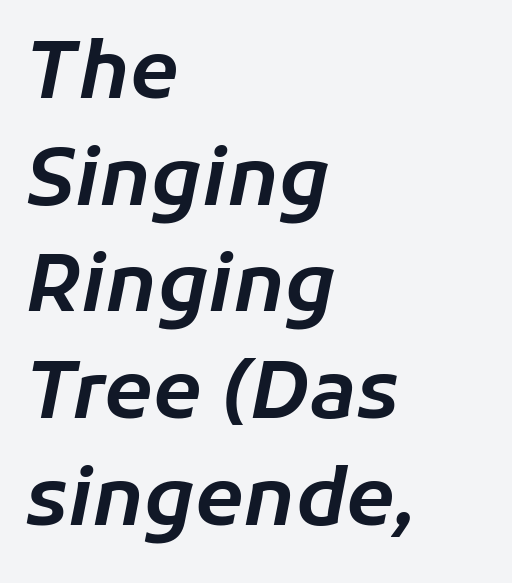
{"italic": "yes", "lean": "right", "slant_degrees": 11, "width": "normal", "stroke_contrast": "low", "x_height": "medium", "monospaced": "no", "underline": "no", "align": "left", "line_spacing": "normal", "line_spacing_ratio": 1.35, "letter_spacing": "normal", "letter_spacing_em": 0.0, "glyph_px": 79}
